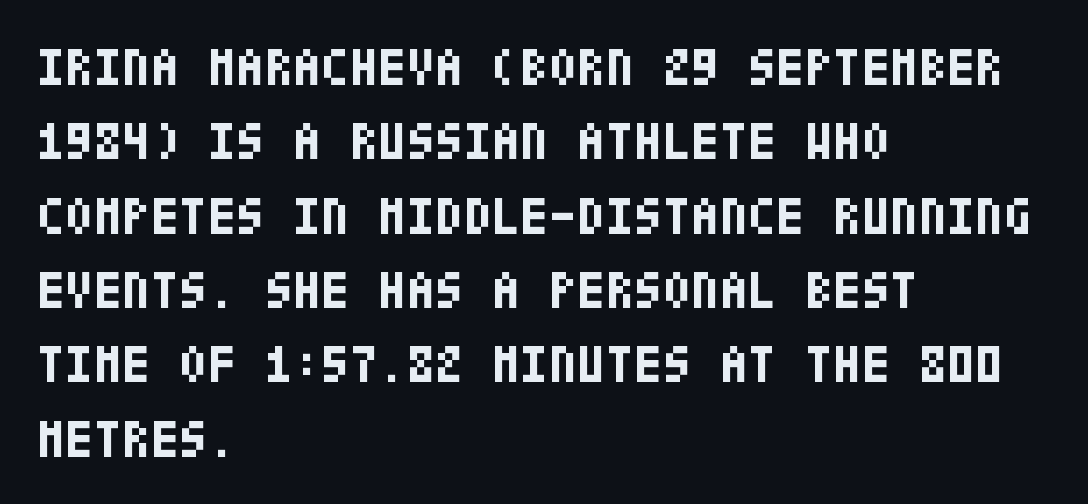
Q: Is the text bold? A: Yes.
Q: Is the text italic (slanted)? A: No, it is upright.
Q: Is the typeface a serif or a sans-serif typeface? A: Sans-serif.
Q: Is the text underlined? A: No.
Q: How is the paragraph aligned? A: Left-aligned.
Q: Is the spacing between letters normal or unusually wide? A: Normal.
Q: Is the spacing between lines tight, normal or loose? A: Normal.
Q: Width (condensed, normal, or wide)? A: Condensed.
Q: Stroke contrast? A: Low.
Q: x-height? A: Large.
